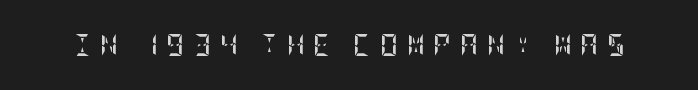
The image shows 22 px bold type, upright; set unusually wide letter spacing (+0.4 em), not underlined.
